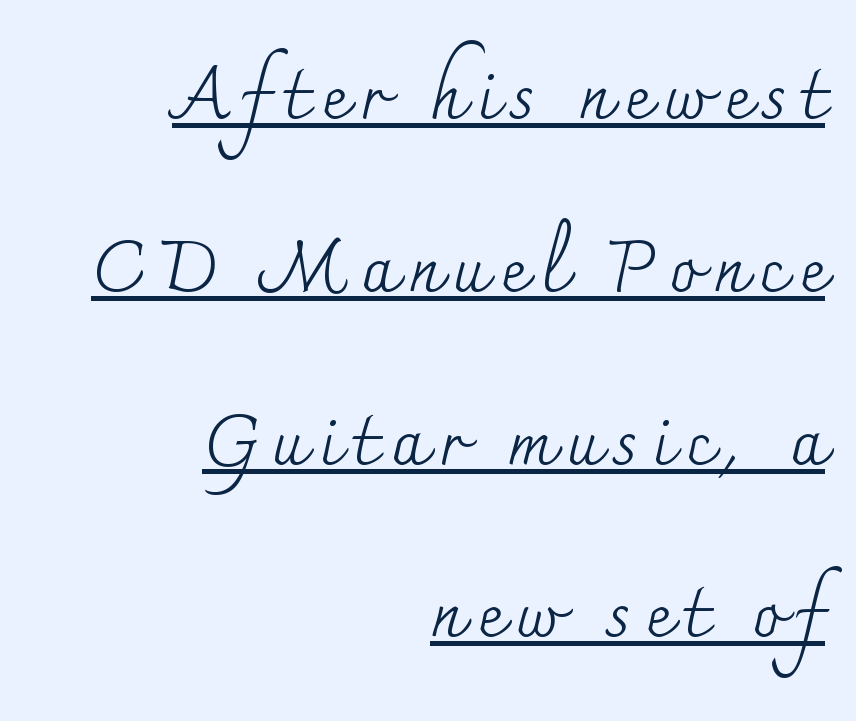
{"serif": "yes", "bold": "no", "weight": "regular", "width": "normal", "stroke_contrast": "medium", "x_height": "small", "monospaced": "no", "underline": "yes", "align": "right", "line_spacing": "loose", "line_spacing_ratio": 2.4, "glyph_px": 72}
